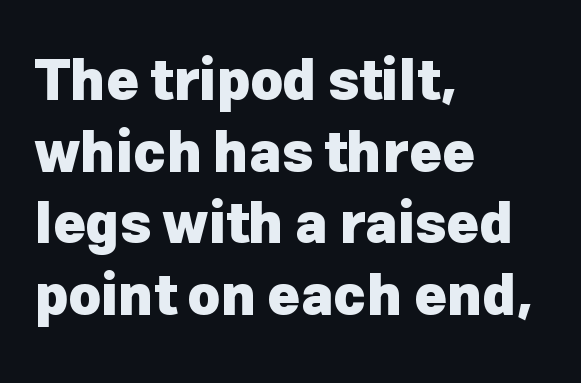
Q: Is the text bold? A: Yes.
Q: Is the text italic (slanted)? A: No, it is upright.
Q: Is the typeface a serif or a sans-serif typeface? A: Sans-serif.
Q: Is the text underlined? A: No.
Q: How is the paragraph aligned? A: Left-aligned.
Q: Is the spacing between letters normal or unusually wide? A: Normal.
Q: Is the spacing between lines tight, normal or loose? A: Normal.
Q: Width (condensed, normal, or wide)? A: Normal.
Q: Stroke contrast? A: Low.
Q: x-height? A: Medium.
Q: Monospaced? A: No.
